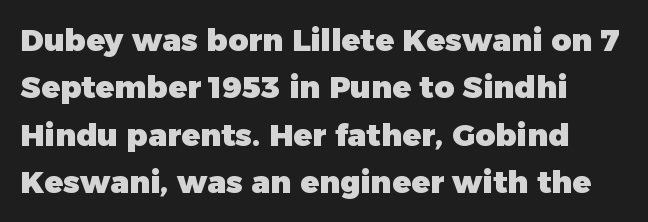
{"serif": "no", "italic": "no", "bold": "yes", "weight": "heavy", "width": "normal", "stroke_contrast": "low", "x_height": "medium", "monospaced": "no", "underline": "no", "line_spacing": "normal", "line_spacing_ratio": 1.53, "letter_spacing": "normal", "letter_spacing_em": 0.0, "glyph_px": 31}
